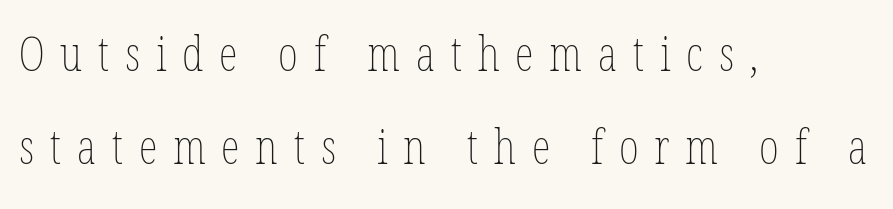
Q: Is the text bold? A: No.
Q: Is the text italic (slanted)? A: No, it is upright.
Q: Is the text underlined? A: No.
Q: How is the paragraph aligned? A: Left-aligned.
Q: Is the spacing between letters normal or unusually wide? A: Unusually wide.
Q: Is the spacing between lines tight, normal or loose? A: Loose.
Q: Width (condensed, normal, or wide)? A: Condensed.
Q: Stroke contrast? A: Low.
Q: x-height? A: Medium.
Q: Monospaced? A: No.
